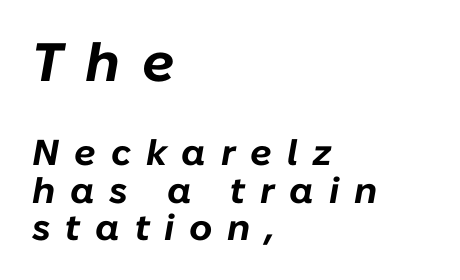
The image shows 54 px bold type, italic (leaning right); set left-aligned, tight line spacing (1.05x), unusually wide letter spacing (+0.41 em), not underlined; the first (top) block is 1.5x larger; low stroke contrast and a medium x-height.
